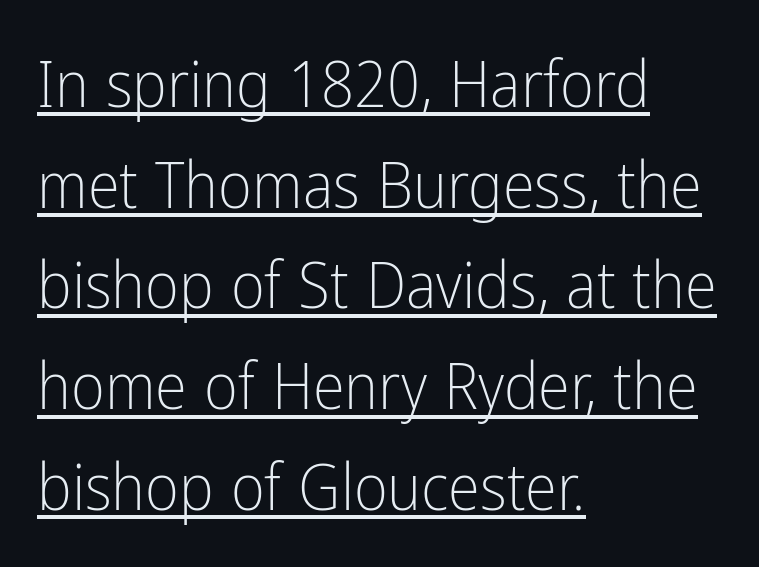
{"serif": "no", "italic": "no", "bold": "no", "weight": "light", "width": "condensed", "stroke_contrast": "low", "x_height": "medium", "monospaced": "no", "underline": "yes", "align": "left", "line_spacing": "normal", "line_spacing_ratio": 1.55, "letter_spacing": "normal", "letter_spacing_em": 0.0, "glyph_px": 65}
